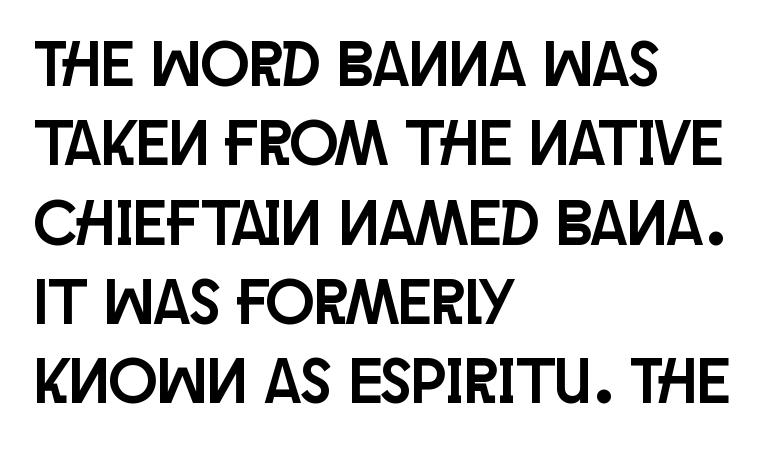
Q: Is the text italic (slanted)? A: No, it is upright.
Q: Is the typeface a serif or a sans-serif typeface? A: Sans-serif.
Q: Is the text underlined? A: No.
Q: How is the paragraph aligned? A: Left-aligned.
Q: Is the spacing between letters normal or unusually wide? A: Normal.
Q: Width (condensed, normal, or wide)? A: Condensed.
Q: Stroke contrast? A: Low.
Q: x-height? A: Large.
Q: Monospaced? A: No.
